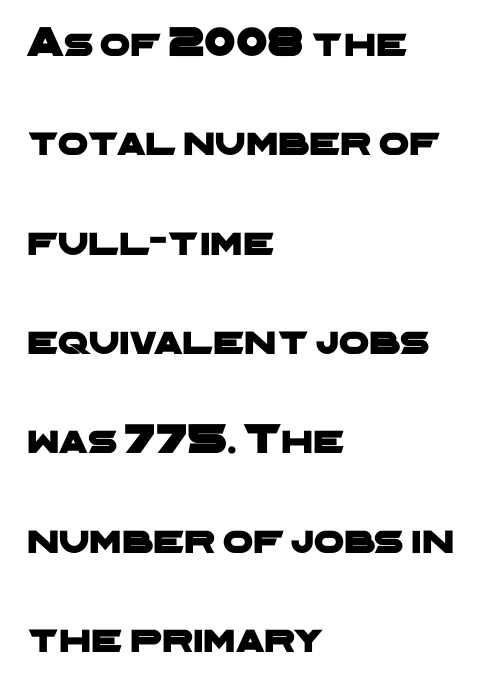
These lines keep a tight, regular rhythm from letter to letter. Alignment: flush left. Lines of text with bare space underneath. Rows of type keep a wide berth in the vertical direction.
